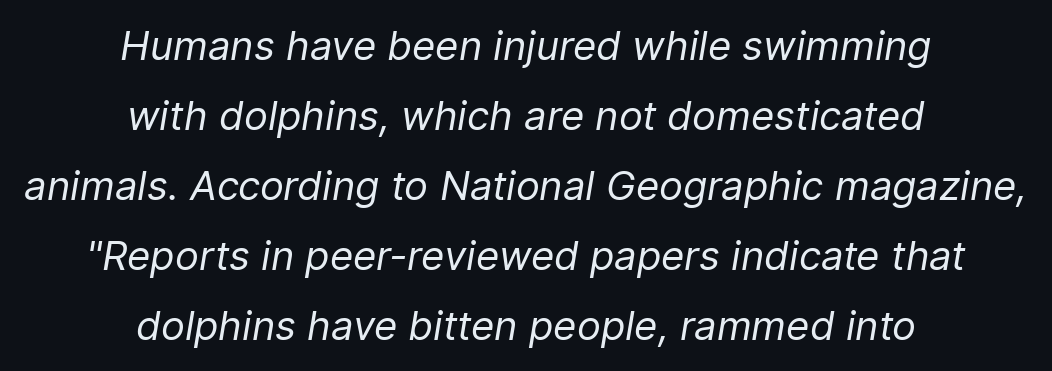
The font is comparable to plain body text, perhaps lighter. The font's italic variant was chosen for this text. Clear beneath every line of the passage. Do the characters align in a grid? No, the font is proportional.
